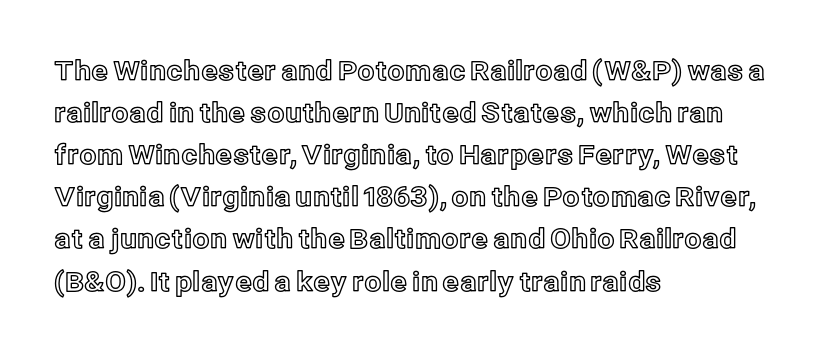
Q: Is the text italic (slanted)? A: No, it is upright.
Q: Is the text underlined? A: No.
Q: How is the paragraph aligned? A: Left-aligned.
Q: Is the spacing between letters normal or unusually wide? A: Normal.
Q: Is the spacing between lines tight, normal or loose? A: Normal.
